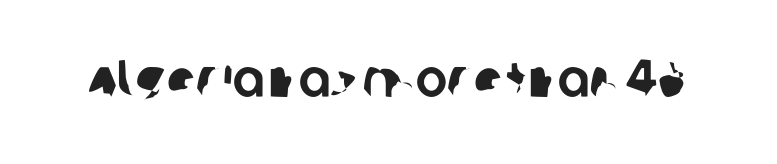
The image shows 53 px sans-serif type; set normal letter spacing, not underlined; low stroke contrast and a large x-height.
